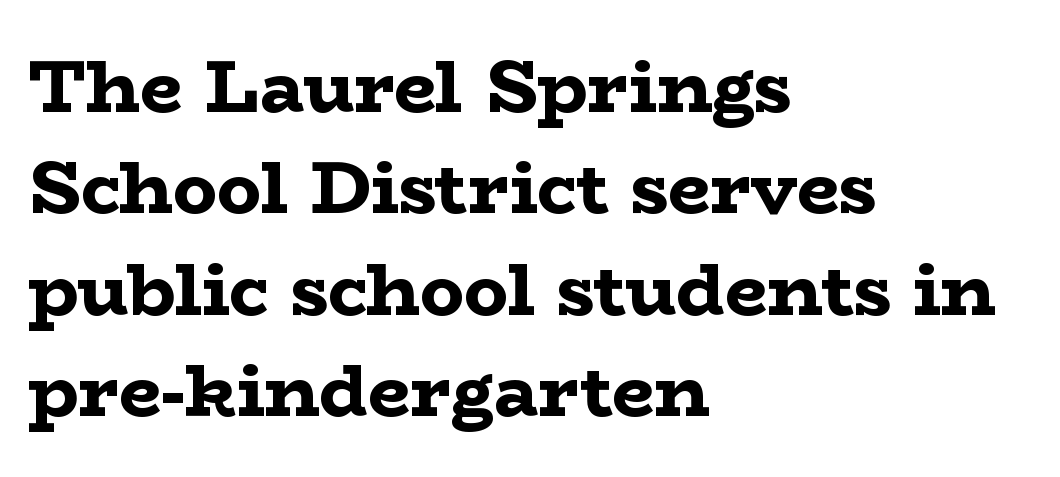
Q: Is the text bold? A: Yes.
Q: Is the text italic (slanted)? A: No, it is upright.
Q: Is the typeface a serif or a sans-serif typeface? A: Serif.
Q: Is the text underlined? A: No.
Q: How is the paragraph aligned? A: Left-aligned.
Q: Is the spacing between letters normal or unusually wide? A: Normal.
Q: Is the spacing between lines tight, normal or loose? A: Normal.
Q: Width (condensed, normal, or wide)? A: Wide.
Q: Stroke contrast? A: Low.
Q: x-height? A: Medium.
Q: Monospaced? A: No.
